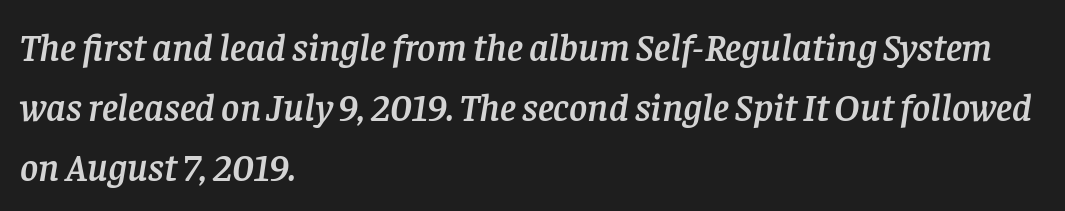
No word sits above an underline. These lines are rendered in a variable-pitch font. Rows of type keep a routine distance in the vertical direction. What stands out about the letter spacing? Nothing — it is the standard amount. Observe the lean: these are italic letterforms. I'd call this a serif setting — the letters wear small feet.
